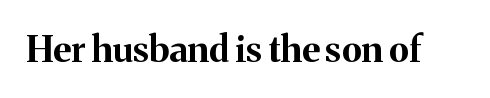
Q: Is the text bold? A: Yes.
Q: Is the text italic (slanted)? A: No, it is upright.
Q: Is the typeface a serif or a sans-serif typeface? A: Serif.
Q: Is the text underlined? A: No.
Q: Is the spacing between letters normal or unusually wide? A: Normal.
Q: Width (condensed, normal, or wide)? A: Normal.
Q: Stroke contrast? A: Medium.
Q: x-height? A: Medium.
Q: Monospaced? A: No.
